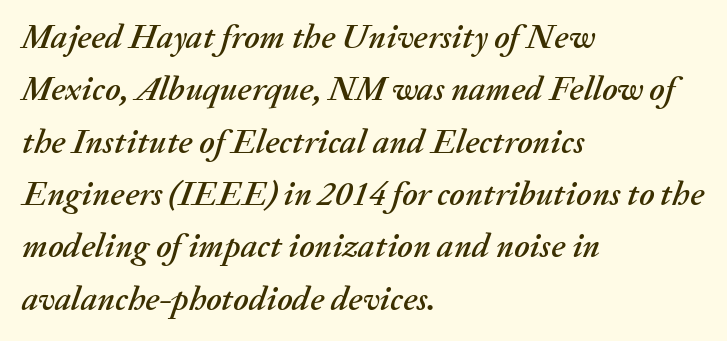
{"italic": "yes", "lean": "right", "slant_degrees": 20, "width": "normal", "stroke_contrast": "medium", "x_height": "medium", "monospaced": "no", "underline": "no", "align": "left", "line_spacing": "normal", "line_spacing_ratio": 1.54, "letter_spacing": "normal", "letter_spacing_em": 0.0, "glyph_px": 34}
